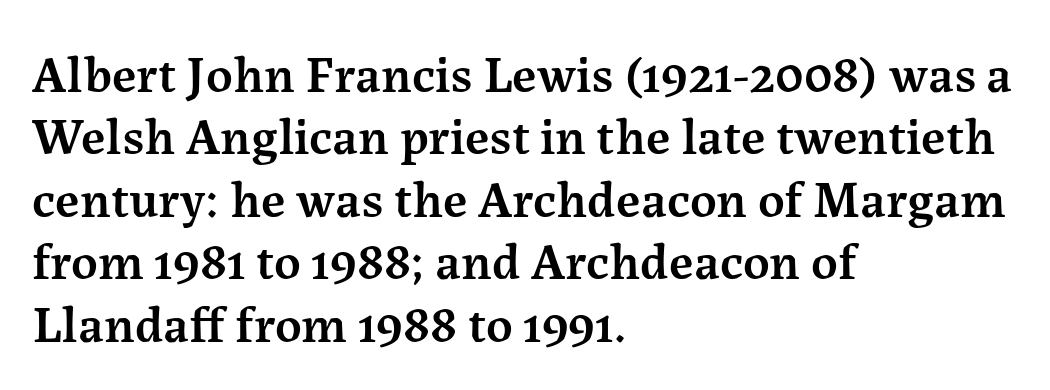
Q: Is the text bold? A: Semi-bold.
Q: Is the text italic (slanted)? A: No, it is upright.
Q: Is the typeface a serif or a sans-serif typeface? A: Serif.
Q: Is the text underlined? A: No.
Q: How is the paragraph aligned? A: Left-aligned.
Q: Is the spacing between letters normal or unusually wide? A: Normal.
Q: Width (condensed, normal, or wide)? A: Normal.
Q: Stroke contrast? A: Medium.
Q: x-height? A: Medium.
Q: Monospaced? A: No.
